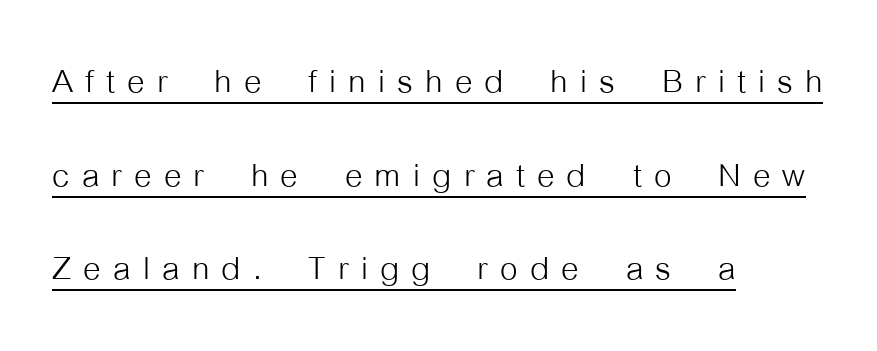
The sample's only ornament is a line tracing under the words. The weight tops out at a normal text grade. The type is letterspaced generously, with wide tracking. The vertical gap from one line to the next is large. The typesetter chose a ragged-right arrangement here. Nope, not italic — everything's standing straight.
